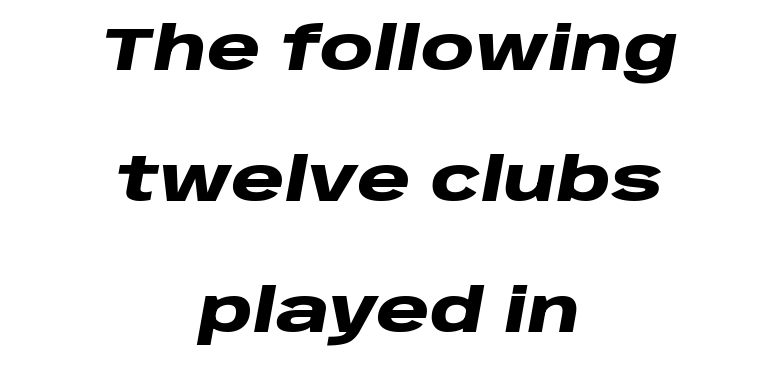
Q: Is the text bold? A: Yes.
Q: Is the text italic (slanted)? A: Yes, it leans right by about 10 degrees.
Q: Is the text underlined? A: No.
Q: How is the paragraph aligned? A: Centered.
Q: Is the spacing between letters normal or unusually wide? A: Normal.
Q: Is the spacing between lines tight, normal or loose? A: Loose.
Q: Width (condensed, normal, or wide)? A: Wide.
Q: Stroke contrast? A: Low.
Q: x-height? A: Large.
Q: Monospaced? A: No.
